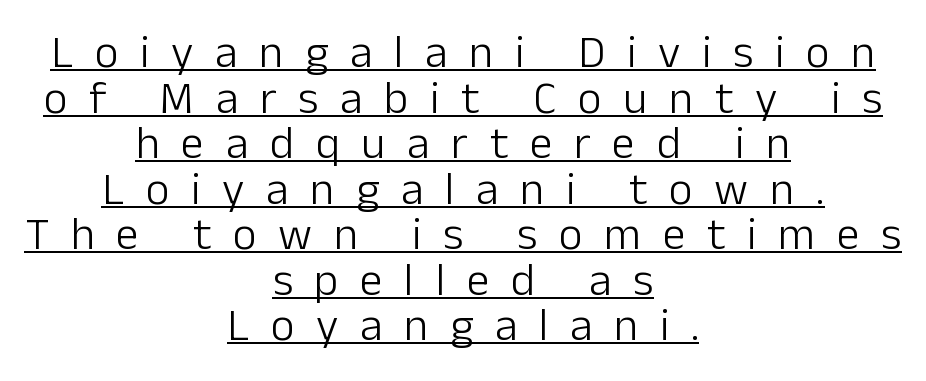
The image shows 46 px light sans-serif type, upright; set centered, tight line spacing (0.99x), unusually wide letter spacing (+0.47 em), underlined; low stroke contrast and a medium x-height.
